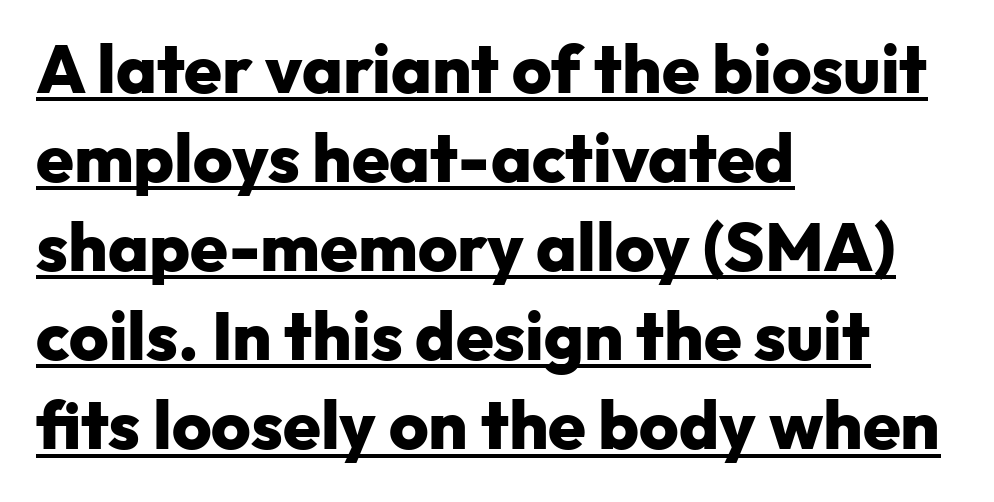
A typesetter would mark this as roman, not italic. You can tell from the bare stems that sans-serif type was used. The rendering uses the underline text-decoration. This rendering uses left alignment, leaving the right contour irregular. Compared with an ordinary text face, these strokes are far heavier — a full bold.
